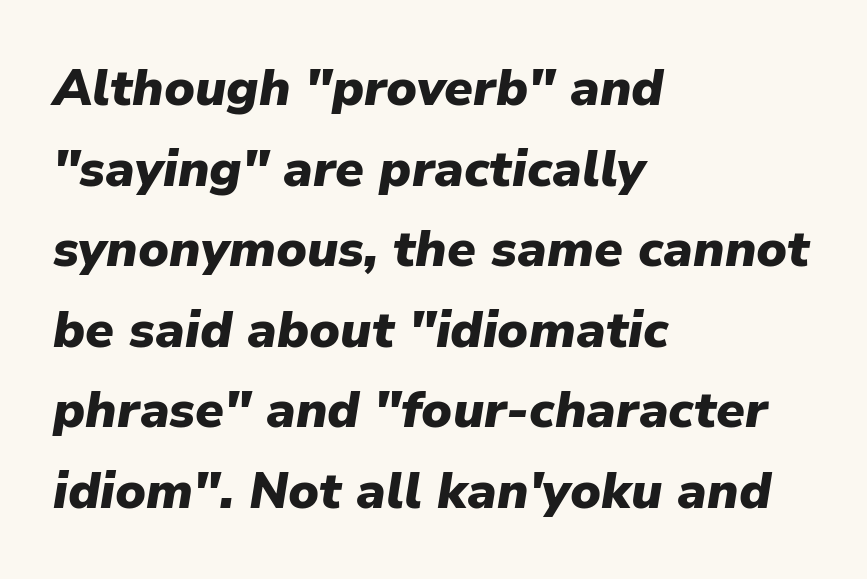
Q: Is the text bold? A: Yes.
Q: Is the text italic (slanted)? A: Yes, it leans right by about 9 degrees.
Q: Is the text underlined? A: No.
Q: How is the paragraph aligned? A: Left-aligned.
Q: Is the spacing between letters normal or unusually wide? A: Normal.
Q: Is the spacing between lines tight, normal or loose? A: Normal.
Q: Width (condensed, normal, or wide)? A: Normal.
Q: Stroke contrast? A: Low.
Q: x-height? A: Medium.
Q: Monospaced? A: No.
